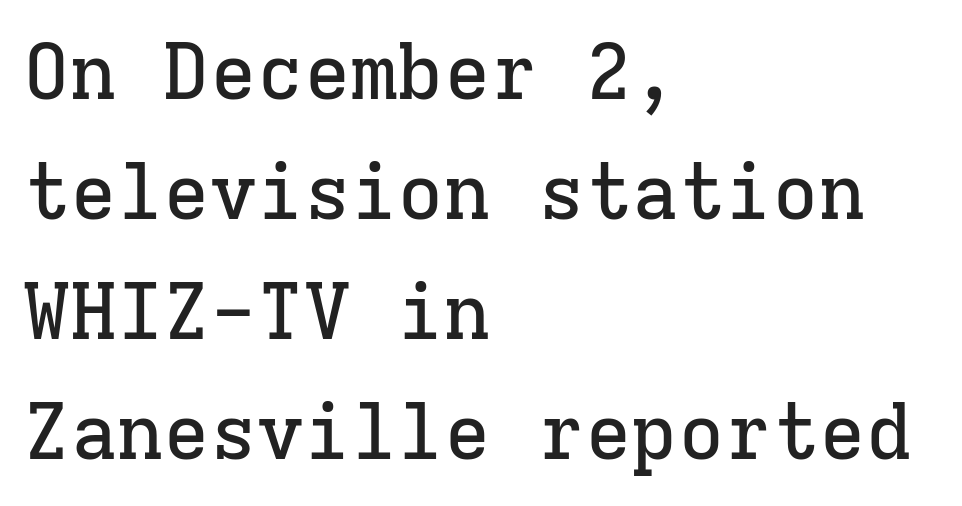
{"serif": "yes", "italic": "no", "width": "normal", "stroke_contrast": "low", "x_height": "medium", "monospaced": "yes", "underline": "no", "align": "left", "line_spacing": "normal", "line_spacing_ratio": 1.54, "letter_spacing": "normal", "letter_spacing_em": 0.0, "glyph_px": 78}
